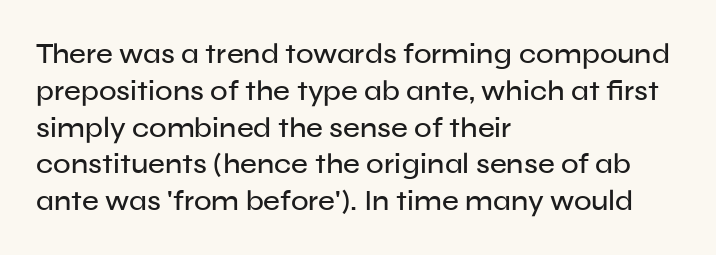
{"serif": "no", "italic": "no", "width": "normal", "stroke_contrast": "low", "x_height": "medium", "monospaced": "no", "underline": "no", "align": "left", "line_spacing": "normal", "line_spacing_ratio": 1.27, "letter_spacing": "normal", "letter_spacing_em": 0.0, "glyph_px": 29}
